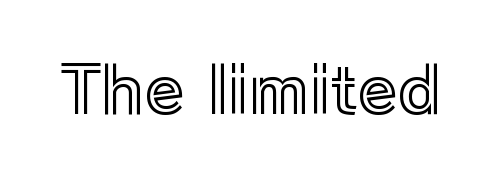
{"italic": "no", "width": "normal", "x_height": "medium", "monospaced": "no", "underline": "no", "letter_spacing": "normal", "letter_spacing_em": 0.0, "glyph_px": 65}
